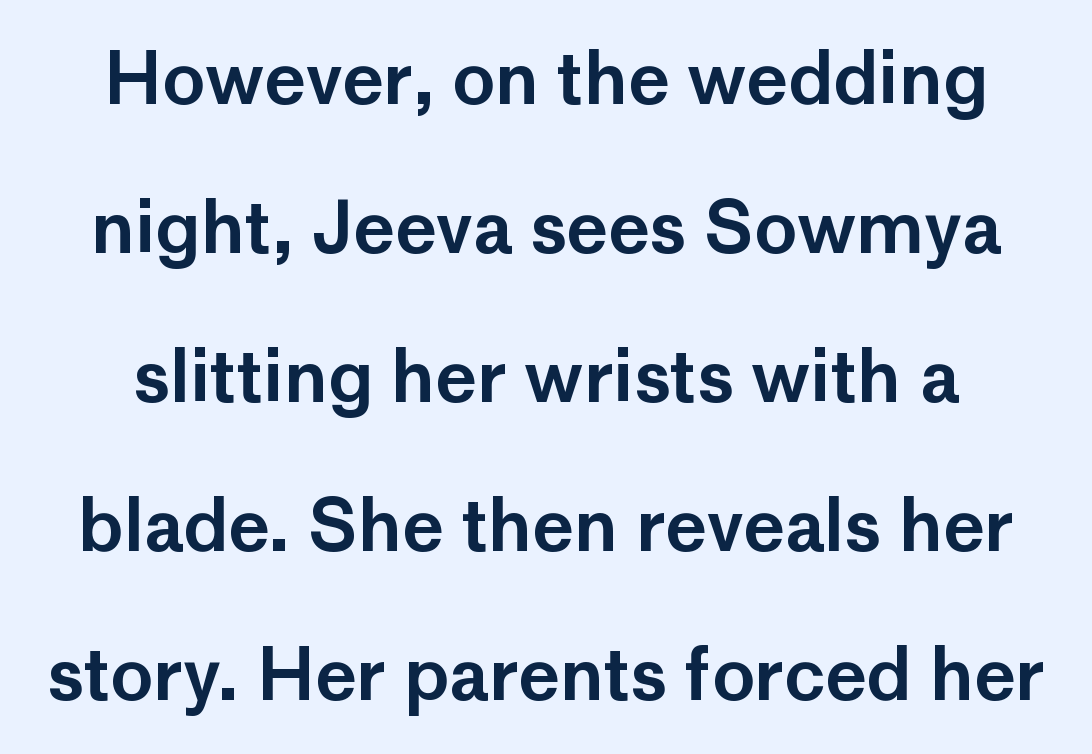
{"serif": "no", "italic": "no", "width": "normal", "stroke_contrast": "low", "x_height": "medium", "monospaced": "no", "underline": "no", "line_spacing": "loose", "line_spacing_ratio": 2.1, "letter_spacing": "normal", "letter_spacing_em": 0.0, "glyph_px": 71}
